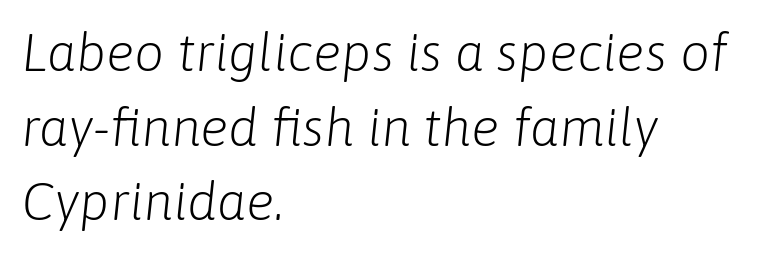
The image shows 53 px light type, italic (leaning right); set left-aligned, normal line spacing (1.41x), normal letter spacing, not underlined; low stroke contrast and a medium x-height.
